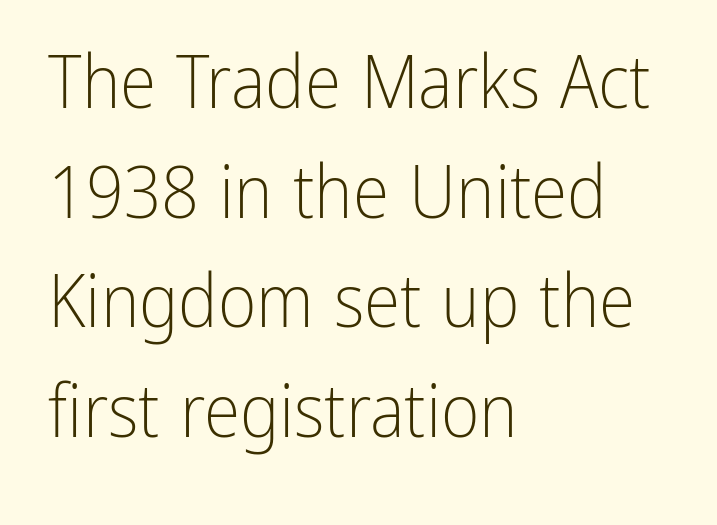
Q: Is the text bold? A: No.
Q: Is the text italic (slanted)? A: No, it is upright.
Q: Is the typeface a serif or a sans-serif typeface? A: Sans-serif.
Q: Is the text underlined? A: No.
Q: How is the paragraph aligned? A: Left-aligned.
Q: Is the spacing between letters normal or unusually wide? A: Normal.
Q: Is the spacing between lines tight, normal or loose? A: Normal.
Q: Width (condensed, normal, or wide)? A: Condensed.
Q: Stroke contrast? A: Low.
Q: x-height? A: Medium.
Q: Monospaced? A: No.
